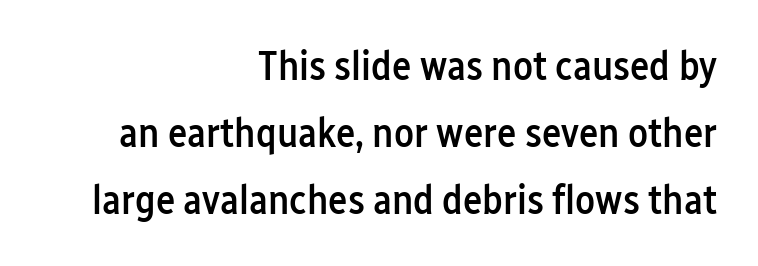
{"serif": "no", "italic": "no", "bold": "semi", "weight": "semibold", "width": "condensed", "stroke_contrast": "low", "x_height": "medium", "monospaced": "no", "underline": "no", "align": "right", "line_spacing": "normal", "line_spacing_ratio": 1.63, "letter_spacing": "normal", "letter_spacing_em": 0.0, "glyph_px": 41}
